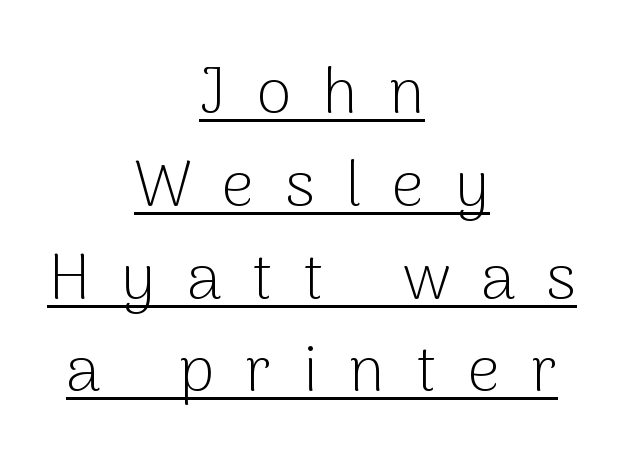
Q: Is the text bold? A: No.
Q: Is the text italic (slanted)? A: No, it is upright.
Q: Is the typeface a serif or a sans-serif typeface? A: Sans-serif.
Q: Is the text underlined? A: Yes.
Q: How is the paragraph aligned? A: Centered.
Q: Is the spacing between letters normal or unusually wide? A: Unusually wide.
Q: Is the spacing between lines tight, normal or loose? A: Normal.
Q: Width (condensed, normal, or wide)? A: Normal.
Q: Stroke contrast? A: Low.
Q: x-height? A: Medium.
Q: Monospaced? A: No.
